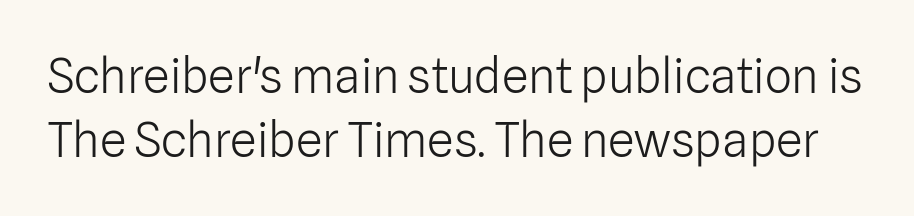
The image shows 48 px light sans-serif type, upright; set normal line spacing (1.34x), normal letter spacing, not underlined; low stroke contrast and a medium x-height.
